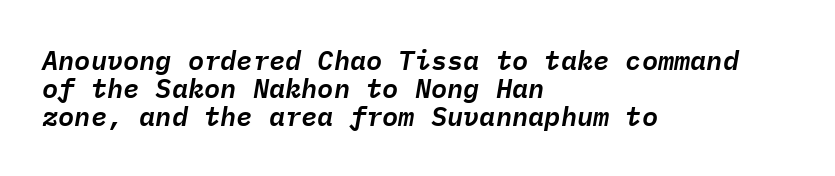
Q: Is the text italic (slanted)? A: Yes, it leans right by about 9 degrees.
Q: Is the text underlined? A: No.
Q: How is the paragraph aligned? A: Left-aligned.
Q: Is the spacing between letters normal or unusually wide? A: Normal.
Q: Is the spacing between lines tight, normal or loose? A: Tight.
